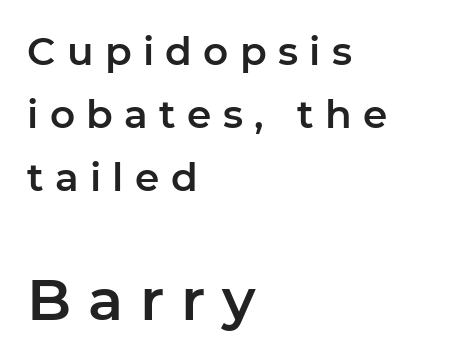
{"serif": "no", "italic": "no", "width": "normal", "stroke_contrast": "low", "x_height": "medium", "monospaced": "no", "underline": "no", "align": "left", "line_spacing": "normal", "line_spacing_ratio": 1.62, "letter_spacing": "wide", "letter_spacing_em": 0.29, "larger_block": "second", "size_ratio": 1.49, "glyph_px": 58}
